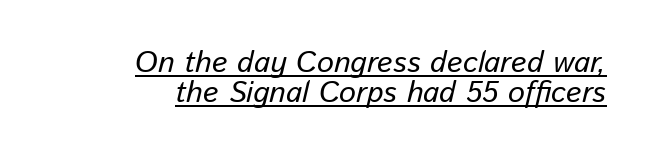
{"italic": "yes", "lean": "right", "slant_degrees": 13, "bold": "no", "weight": "regular", "width": "normal", "stroke_contrast": "low", "x_height": "medium", "monospaced": "no", "underline": "yes", "align": "right", "line_spacing": "tight", "line_spacing_ratio": 1.0, "letter_spacing": "normal", "letter_spacing_em": 0.0, "glyph_px": 30}
